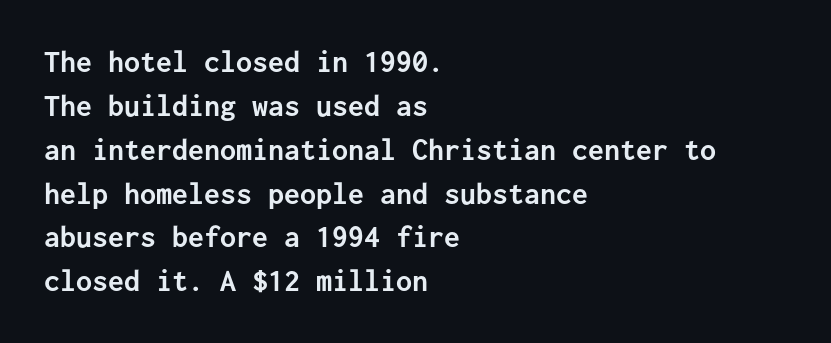
The image shows 32 px semibold sans-serif type, upright, monospaced; set left-aligned, normal line spacing (1.37x), normal letter spacing, not underlined; low stroke contrast and a medium x-height.
